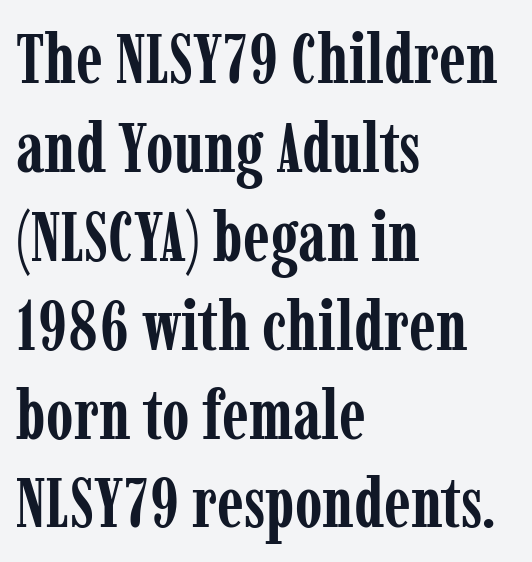
Nobody touched the tracking dial on this one. Proportional: the letters do not fall into vertical columns. Check where the strokes stop: tiny serifs finish them off. Only glyphs here, with clear space below each row.
